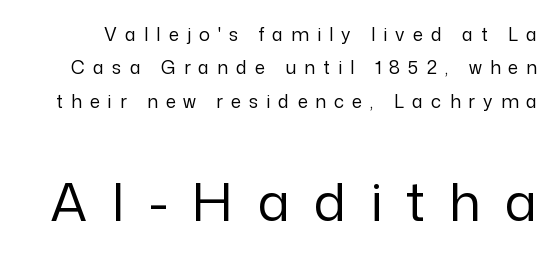
Q: Is the text bold? A: No.
Q: Is the text italic (slanted)? A: No, it is upright.
Q: Is the typeface a serif or a sans-serif typeface? A: Sans-serif.
Q: Is the text underlined? A: No.
Q: Is the spacing between letters normal or unusually wide? A: Unusually wide.
Q: Which block of text is set in a larger size, the first (top) or the second (bottom)? A: The second (bottom) one.
Q: Width (condensed, normal, or wide)? A: Normal.
Q: Stroke contrast? A: Low.
Q: x-height? A: Medium.
Q: Monospaced? A: No.
